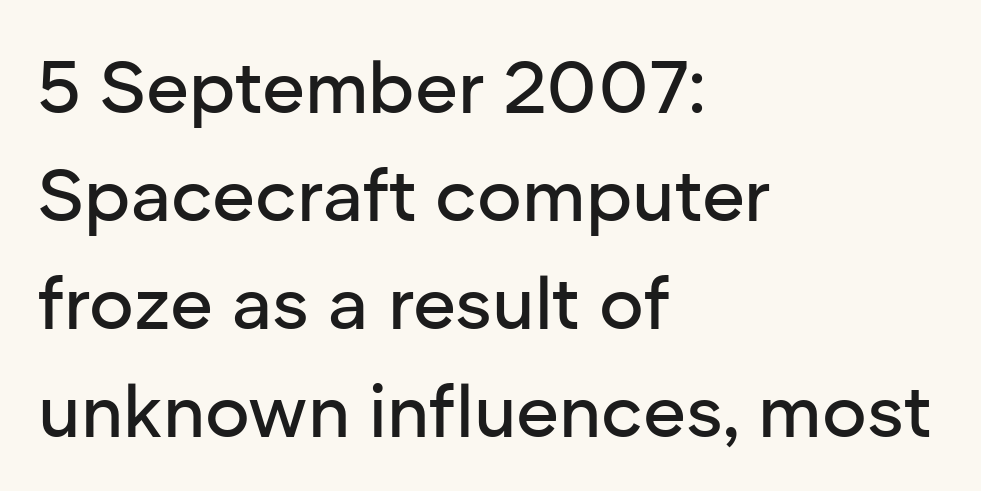
Compared with typical paragraphs, the rows here are spaced about the same. The letters stand straight up with perfectly vertical stems. The letters sit at their default tracking, neither squeezed nor spread. The gap between lines stays unmarked. The designer went with a sans here, leaving each stem footless. The ragged edge is on the right, which tells us the setting is flush left.
